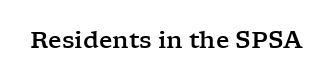
{"italic": "no", "underline": "no", "letter_spacing": "normal", "letter_spacing_em": 0.0, "glyph_px": 23}
